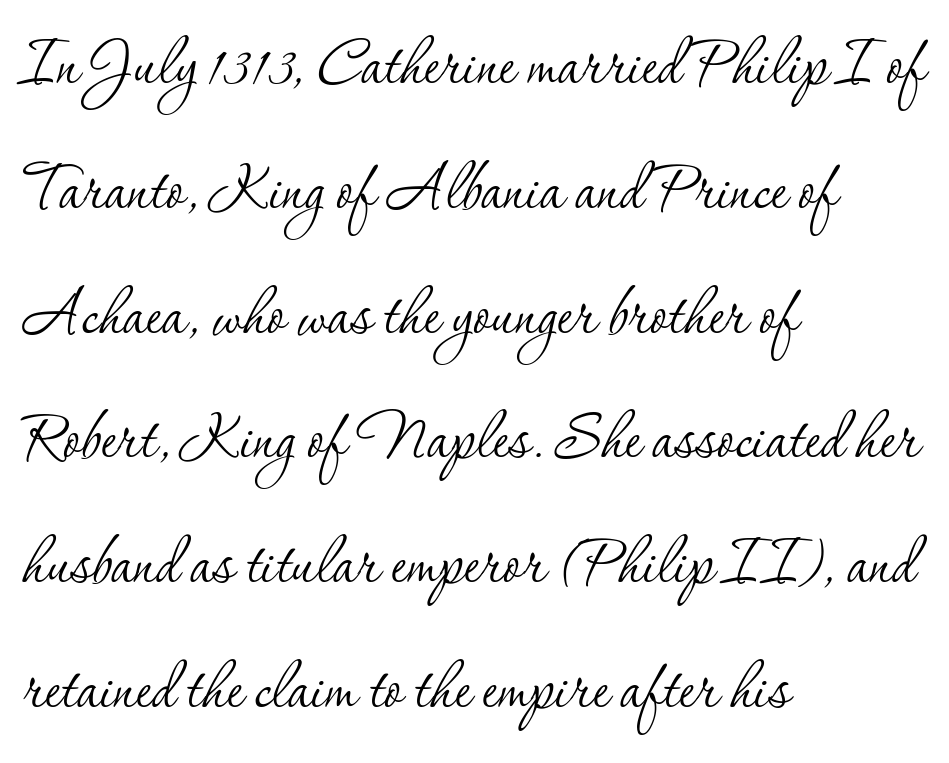
{"serif": "yes", "bold": "no", "weight": "thin", "width": "normal", "stroke_contrast": "low", "x_height": "small", "monospaced": "no", "underline": "no", "align": "left", "line_spacing": "normal", "line_spacing_ratio": 1.58, "letter_spacing": "normal", "letter_spacing_em": 0.0, "glyph_px": 79}
